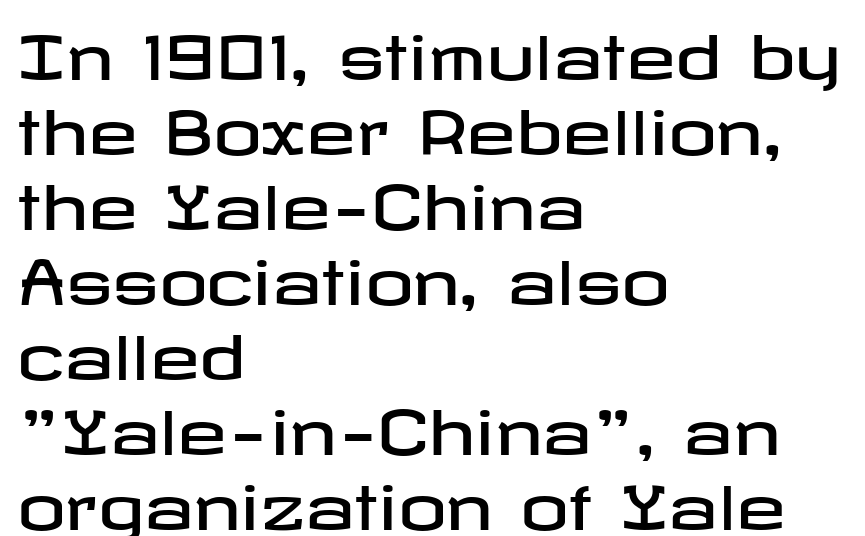
Has an underline been added? It has not. Note: no serifs on the glyphs. The letters stand upright; this is a roman face. If you measured baseline to baseline, you'd find a middling distance. Is the letter spacing exaggerated? No — it looks like the ordinary default.
